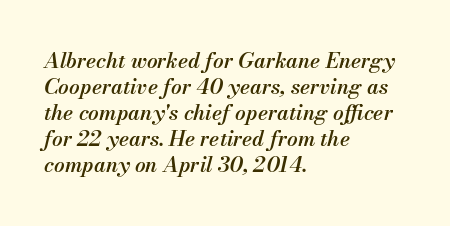
Q: Is the text bold? A: Semi-bold.
Q: Is the text italic (slanted)? A: Yes, it leans right by about 13 degrees.
Q: Is the text underlined? A: No.
Q: How is the paragraph aligned? A: Left-aligned.
Q: Is the spacing between letters normal or unusually wide? A: Normal.
